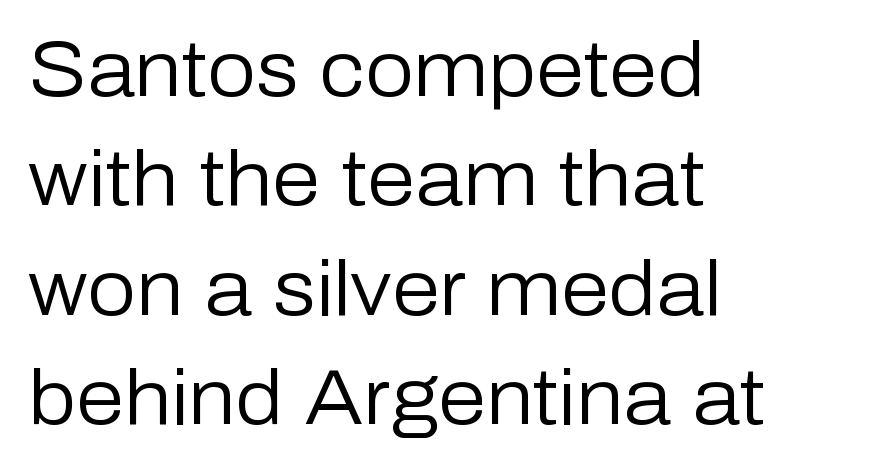
The setting favours the left margin, as ordinary paragraphs usually do. The rows are spaced the way most documents space them. Type without underlining. This sample uses an upright cut, with every glyph sitting square on the baseline. A quiet, ordinary-to-light weight characterises the typeface.
